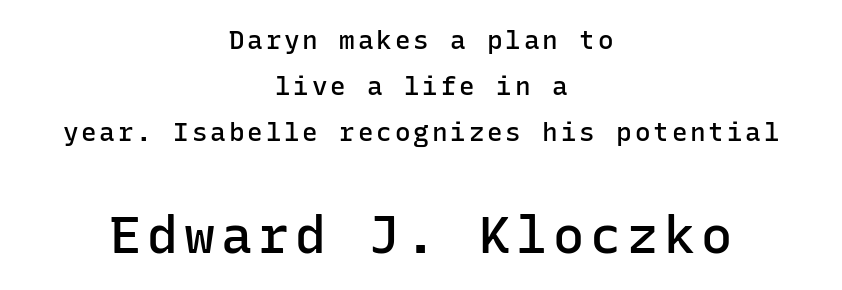
{"serif": "no", "italic": "no", "bold": "semi", "weight": "semibold", "width": "normal", "stroke_contrast": "low", "x_height": "medium", "monospaced": "yes", "underline": "no", "align": "center", "line_spacing_ratio": 1.76, "larger_block": "second", "size_ratio": 2.0, "glyph_px": 52}
